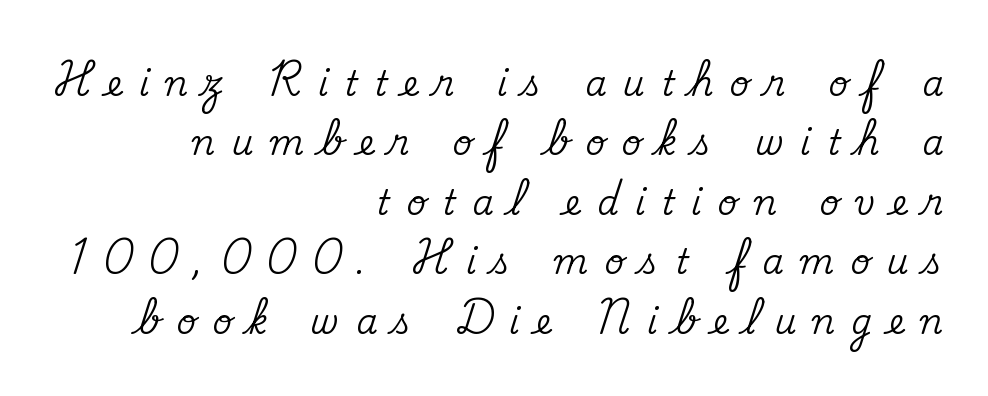
Is the block centered? No — it sits flush against the right margin. Clear beneath every line of the passage.
